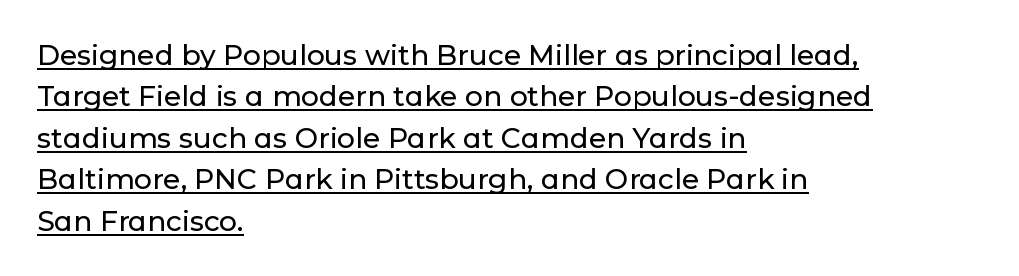
The image shows 28 px sans-serif type, upright; set left-aligned, normal line spacing (1.48x), normal letter spacing, underlined; low stroke contrast and a medium x-height.
